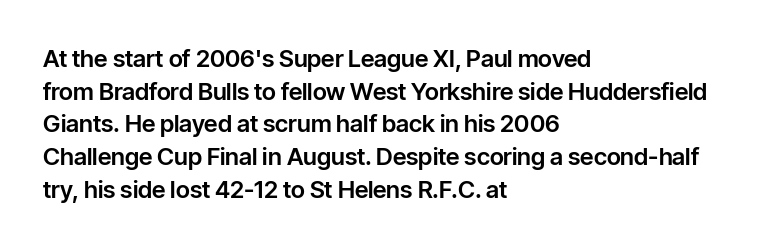
Q: Is the text italic (slanted)? A: No, it is upright.
Q: Is the text underlined? A: No.
Q: How is the paragraph aligned? A: Left-aligned.
Q: Is the spacing between letters normal or unusually wide? A: Normal.
Q: Is the spacing between lines tight, normal or loose? A: Normal.
